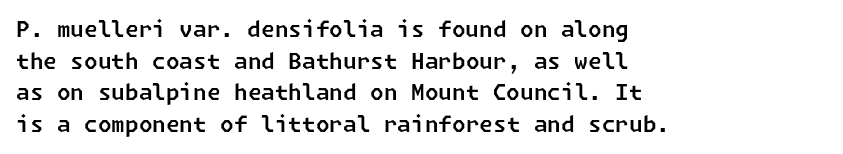
Typeset ragged right — the left edge is the straight one. In terms of letterspacing, this is plain default setting. Lines of text with bare space underneath. Horizontal bands of white between lines are of average thickness.
